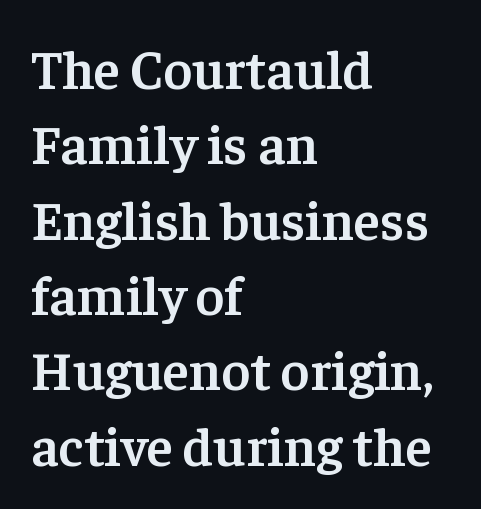
A normal amount of white space separates one row of letters from the next. Words float on clear page, feet unadorned. Think of a printed novel: that variable character pitch is what you see here. A typesetter would mark this as roman, not italic. Observe the serifs anchoring each vertical stroke in this sample.
